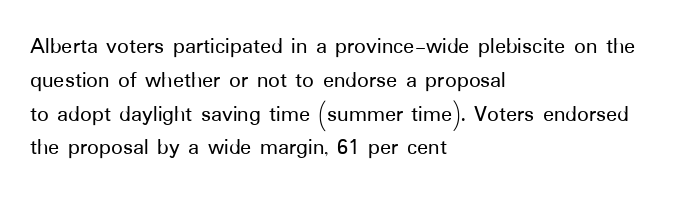
{"italic": "no", "underline": "no", "align": "left", "line_spacing": "normal", "line_spacing_ratio": 1.47, "letter_spacing": "normal", "letter_spacing_em": 0.0, "glyph_px": 23}
